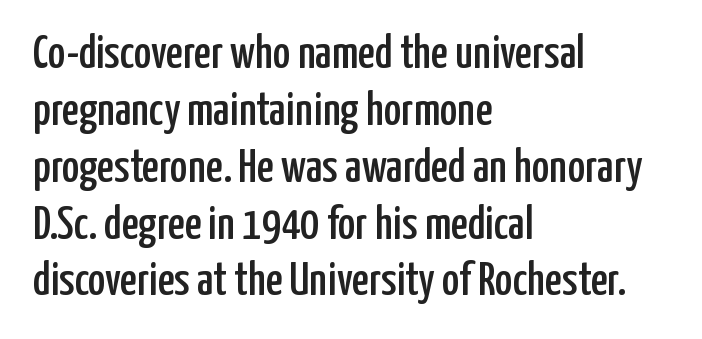
{"serif": "no", "italic": "no", "width": "condensed", "stroke_contrast": "low", "x_height": "medium", "monospaced": "no", "underline": "no", "align": "left", "line_spacing_ratio": 1.21, "letter_spacing": "normal", "letter_spacing_em": 0.0, "glyph_px": 47}
